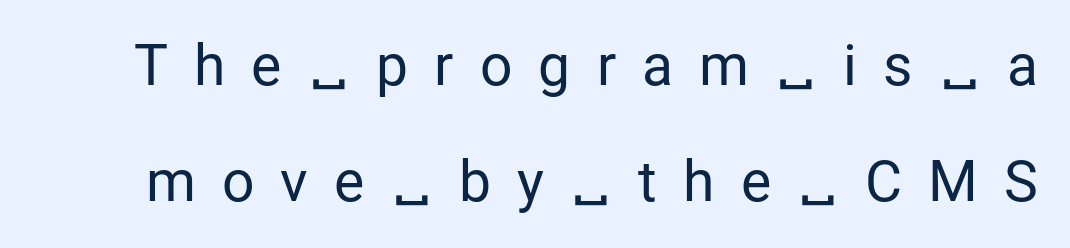
Q: Is the text bold? A: No.
Q: Is the text italic (slanted)? A: No, it is upright.
Q: Is the typeface a serif or a sans-serif typeface? A: Sans-serif.
Q: Is the text underlined? A: No.
Q: Is the spacing between letters normal or unusually wide? A: Unusually wide.
Q: Is the spacing between lines tight, normal or loose? A: Loose.
Q: Width (condensed, normal, or wide)? A: Normal.
Q: Stroke contrast? A: Low.
Q: x-height? A: Medium.
Q: Monospaced? A: No.
